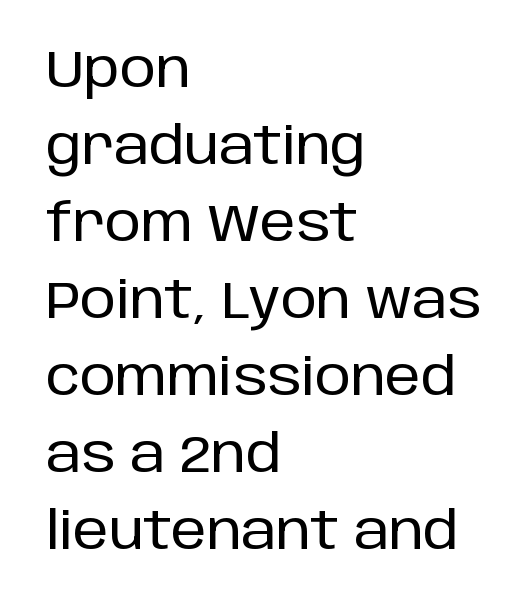
The image shows 51 px sans-serif type, upright; set left-aligned, normal line spacing (1.51x), normal letter spacing, not underlined; low stroke contrast and a large x-height.
